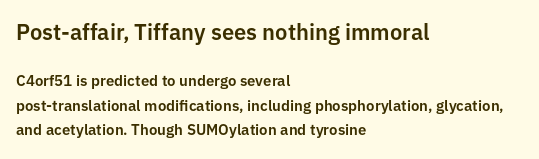
Caption: standard tracking, unaltered. Is the lower block the larger one? No — the upper block carries the bigger type. Underlining? Definitely not there. These lines were composed using upright roman letters. Compared with a centered layout, this one pins lines to the left instead.
